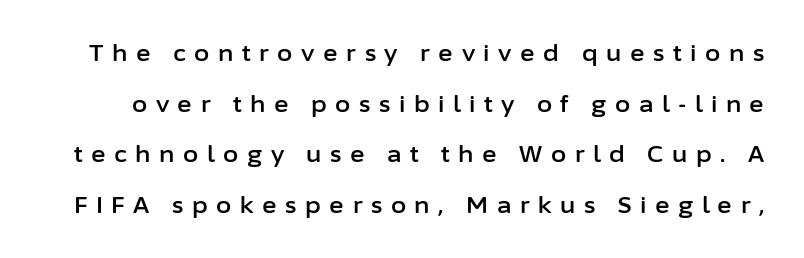
Tall strokes in this sample are plumb rather than angled. Rows of type keep a wide berth in the vertical direction. The words here are not underlined. These lines have a slow, spaced-out rhythm from letter to letter.
